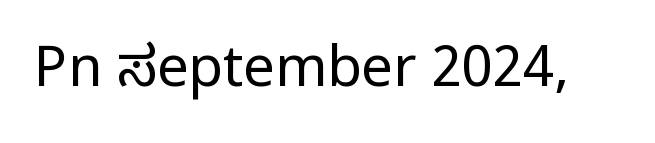
{"serif": "no", "italic": "no", "bold": "no", "weight": "regular", "width": "condensed", "stroke_contrast": "low", "x_height": "large", "monospaced": "no", "underline": "no", "letter_spacing": "normal", "letter_spacing_em": 0.0, "glyph_px": 56}
